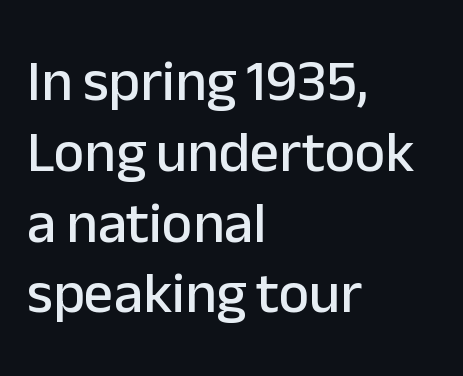
The image shows 58 px sans-serif type, upright; set left-aligned, line spacing 1.22x, normal letter spacing, not underlined; low stroke contrast and a medium x-height.
